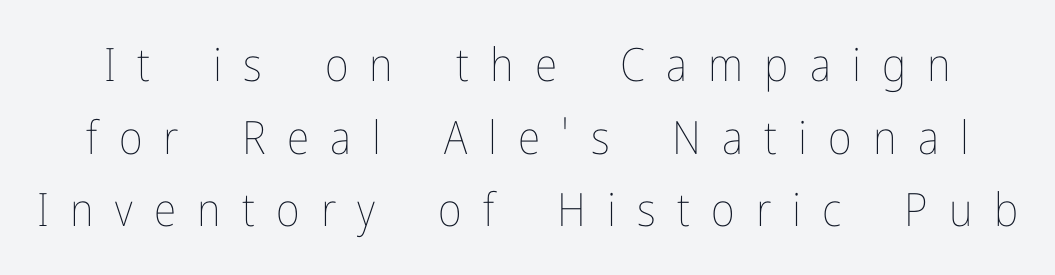
Q: Is the text bold? A: No.
Q: Is the text italic (slanted)? A: No, it is upright.
Q: Is the text underlined? A: No.
Q: Is the spacing between letters normal or unusually wide? A: Unusually wide.
Q: Is the spacing between lines tight, normal or loose? A: Normal.
Q: Width (condensed, normal, or wide)? A: Condensed.
Q: Stroke contrast? A: Low.
Q: x-height? A: Medium.
Q: Monospaced? A: No.
